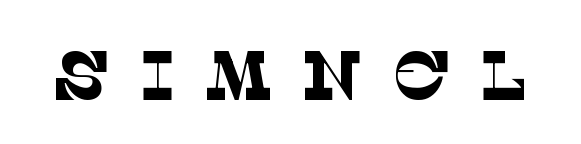
Inter-character spacing is expanded well beyond the font's built-in metrics. The font family rendered here belongs to the serif group. The letters advance in unequal steps, a hallmark of proportional type. Has an underline been added? It has not. Is the type heavy? It reads as light-to-regular instead.
